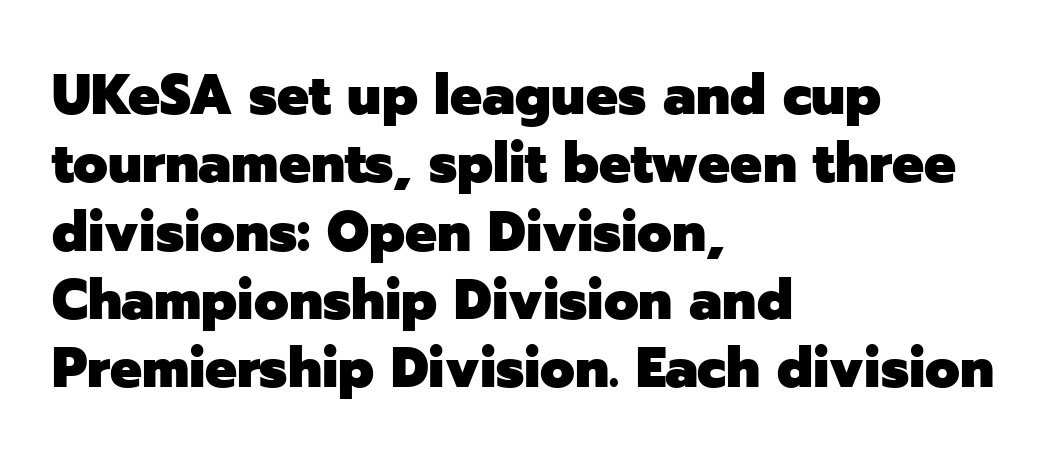
Stroke terminals: plain, sans-serif. The letters advance in unequal steps, a hallmark of proportional type. A dark, heavy texture on the line: the type is bold. A typesetter would call this zero additional tracking. Italic? Not at all — the glyphs are vertical.
